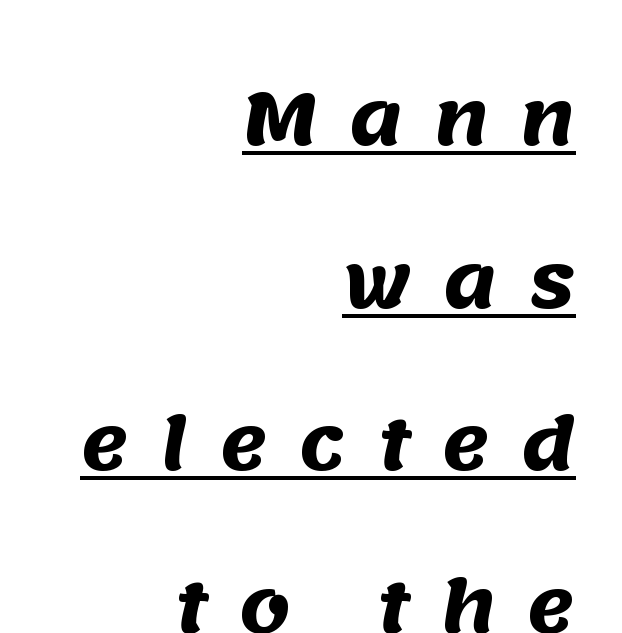
Reading down the column, the eye jumps a long way to each next line. The passage shown is typed in a proportional face where columns would drift. The passage shown is emphatically bold. The paragraph shown leans on its right margin. The characters display no serif detailing; their extremities are plain.
